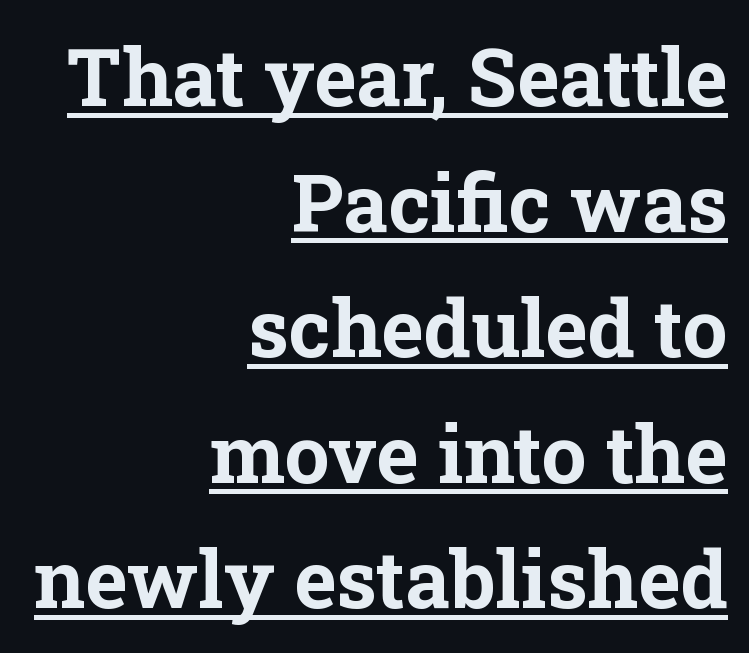
Q: Is the text bold? A: Yes.
Q: Is the text italic (slanted)? A: No, it is upright.
Q: Is the typeface a serif or a sans-serif typeface? A: Serif.
Q: Is the text underlined? A: Yes.
Q: How is the paragraph aligned? A: Right-aligned.
Q: Is the spacing between letters normal or unusually wide? A: Normal.
Q: Is the spacing between lines tight, normal or loose? A: Normal.
Q: Width (condensed, normal, or wide)? A: Normal.
Q: Stroke contrast? A: Low.
Q: x-height? A: Medium.
Q: Monospaced? A: No.
